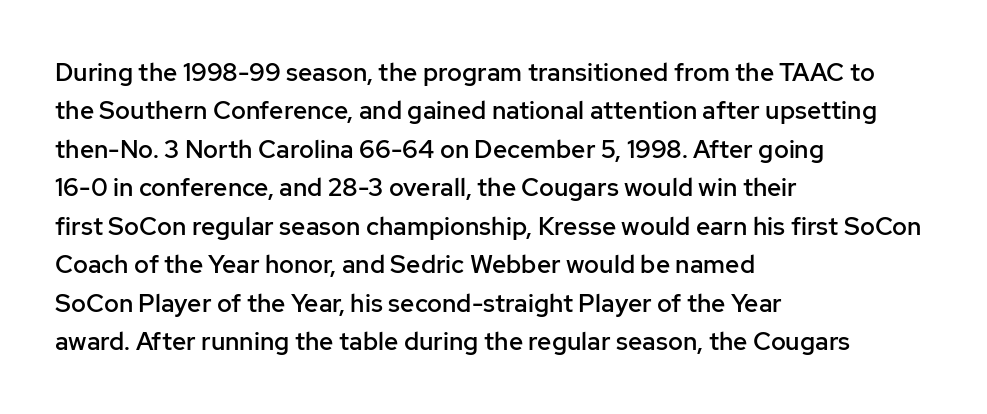
The image shows 25 px text type, upright; set left-aligned, normal line spacing (1.54x), normal letter spacing, not underlined.
